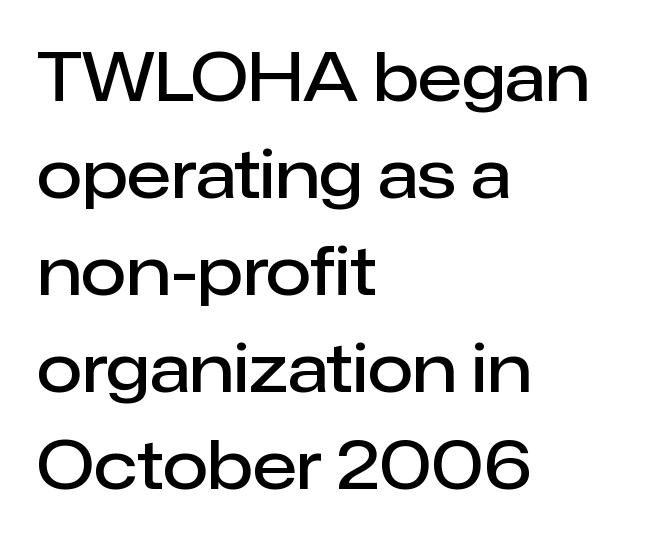
{"serif": "no", "italic": "no", "bold": "semi", "weight": "semibold", "width": "normal", "stroke_contrast": "low", "x_height": "medium", "monospaced": "no", "underline": "no", "align": "left", "line_spacing": "normal", "line_spacing_ratio": 1.47, "letter_spacing": "normal", "letter_spacing_em": 0.0, "glyph_px": 66}
